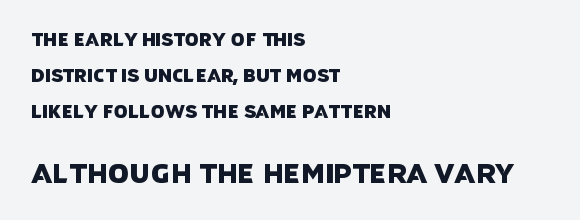
{"underline": "no", "align": "left", "line_spacing": "loose", "line_spacing_ratio": 2.0, "letter_spacing": "normal", "letter_spacing_em": 0.0, "larger_block": "second", "size_ratio": 1.5, "glyph_px": 27}
